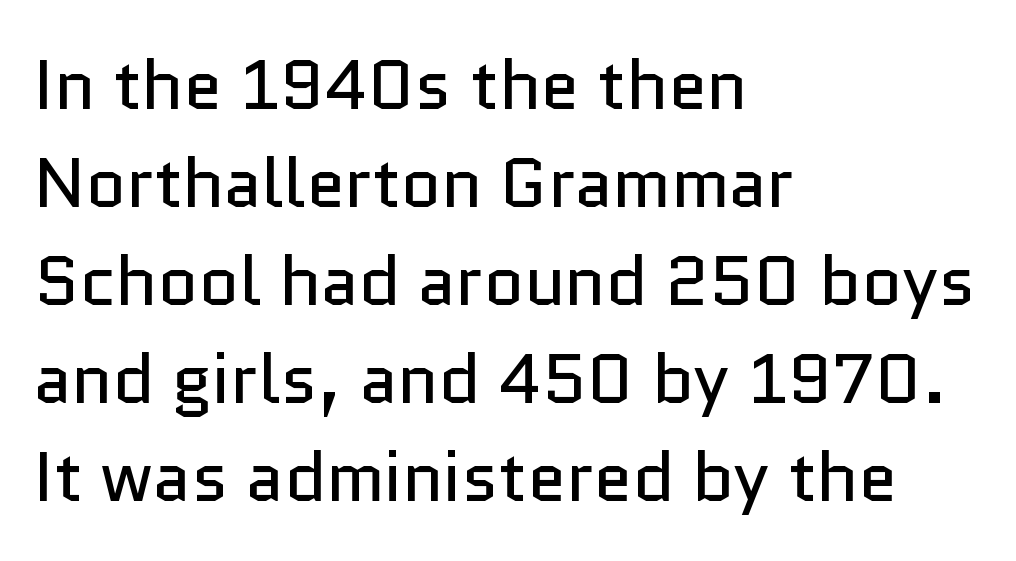
The image shows 70 px regular-weight sans-serif type, upright; set left-aligned, normal line spacing (1.4x), normal letter spacing, not underlined; low stroke contrast and a medium x-height.
